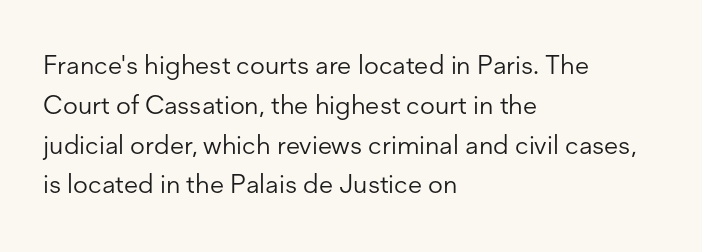
The image shows 26 px text type, upright; set left-aligned, normal line spacing (1.53x), normal letter spacing, not underlined.
